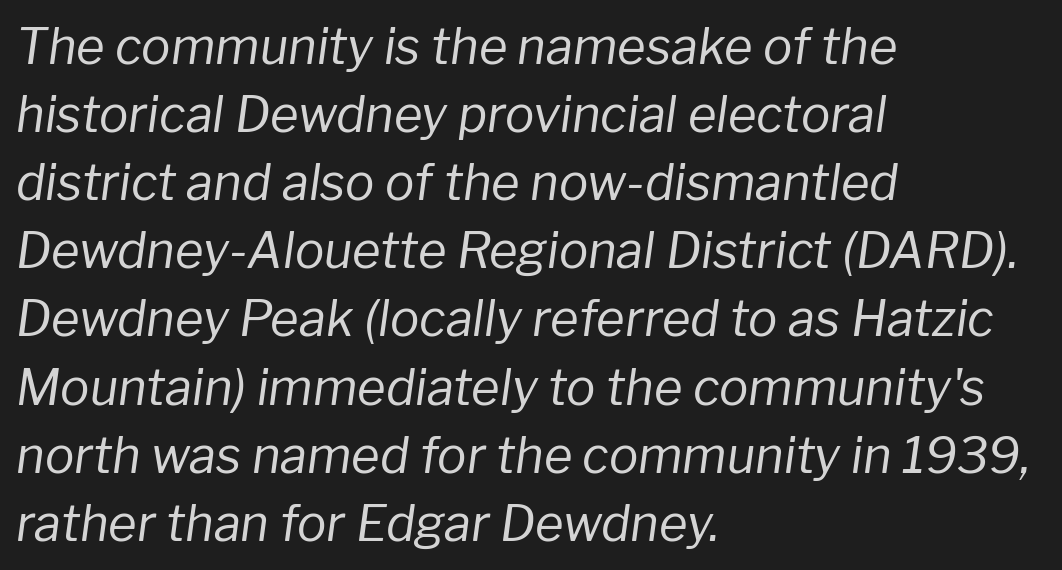
{"italic": "yes", "lean": "right", "slant_degrees": 8, "bold": "no", "weight": "regular", "width": "normal", "stroke_contrast": "low", "x_height": "medium", "monospaced": "no", "underline": "no", "align": "left", "line_spacing": "normal", "line_spacing_ratio": 1.39, "letter_spacing": "normal", "letter_spacing_em": 0.0, "glyph_px": 49}
